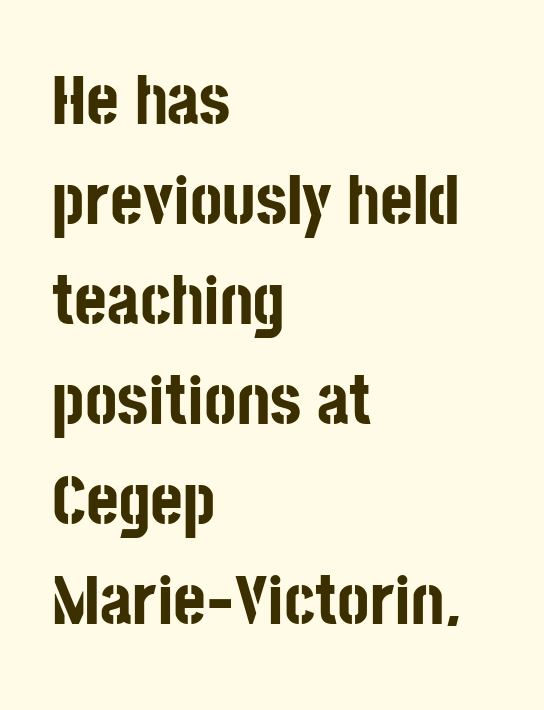
Q: Is the text bold? A: Yes.
Q: Is the text italic (slanted)? A: No, it is upright.
Q: Is the typeface a serif or a sans-serif typeface? A: Sans-serif.
Q: Is the text underlined? A: No.
Q: How is the paragraph aligned? A: Left-aligned.
Q: Is the spacing between letters normal or unusually wide? A: Normal.
Q: Is the spacing between lines tight, normal or loose? A: Normal.
Q: Width (condensed, normal, or wide)? A: Condensed.
Q: Stroke contrast? A: Low.
Q: x-height? A: Large.
Q: Monospaced? A: No.
